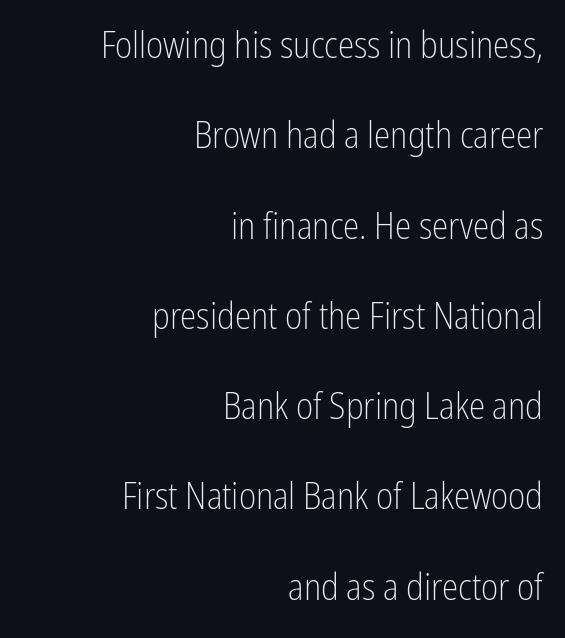
Line spacing here is loose. The font is comparable to plain body text, perhaps lighter. Each word holds together tightly as a unit, with standard inter-letter gaps. Teacher's note: observe the even right margin — that is flush-right alignment. The letters stand upright; this is a roman face. A clean baseline with only descenders dipping below it.
